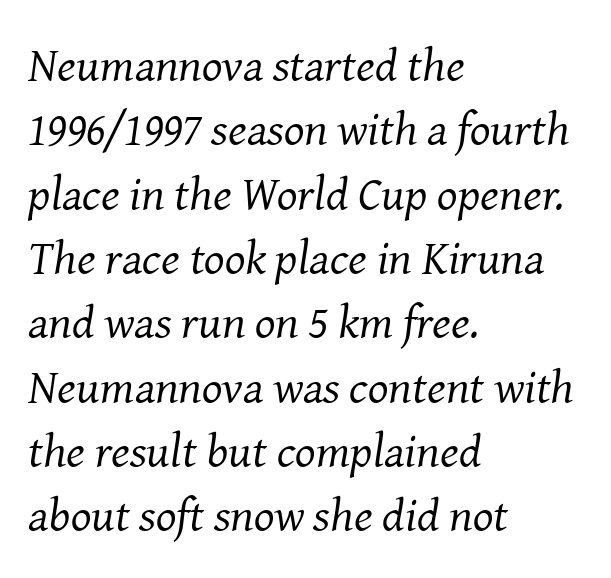
{"serif": "yes", "italic": "yes", "lean": "right", "slant_degrees": 8, "bold": "no", "weight": "regular", "width": "normal", "stroke_contrast": "medium", "x_height": "medium", "monospaced": "no", "underline": "no", "align": "left", "line_spacing": "normal", "line_spacing_ratio": 1.34, "letter_spacing": "normal", "letter_spacing_em": 0.0, "glyph_px": 48}
